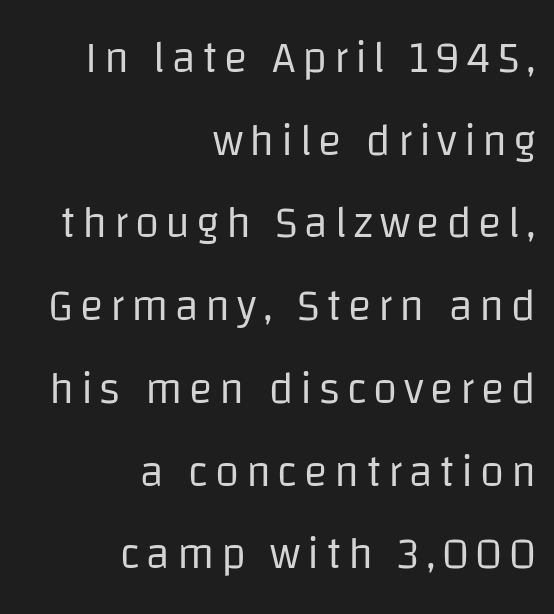
{"serif": "no", "italic": "no", "bold": "no", "weight": "regular", "width": "normal", "stroke_contrast": "low", "x_height": "large", "monospaced": "no", "underline": "no", "align": "right", "line_spacing_ratio": 1.88, "glyph_px": 44}
